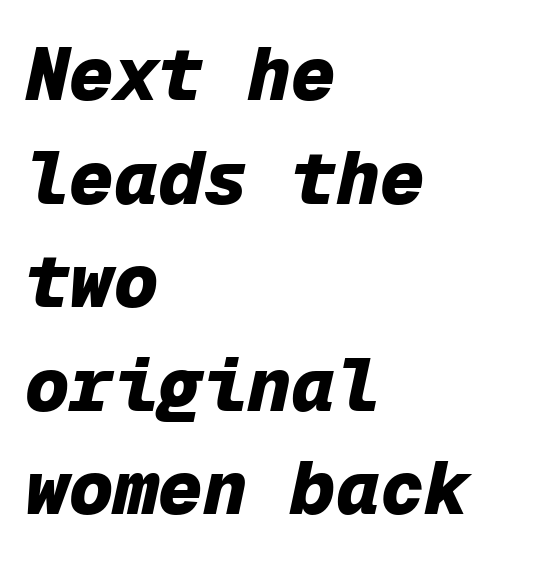
{"italic": "yes", "lean": "right", "slant_degrees": 12, "bold": "yes", "weight": "heavy", "width": "normal", "stroke_contrast": "low", "x_height": "medium", "monospaced": "yes", "underline": "no", "align": "left", "line_spacing": "normal", "line_spacing_ratio": 1.4, "letter_spacing": "normal", "letter_spacing_em": 0.0, "glyph_px": 74}
